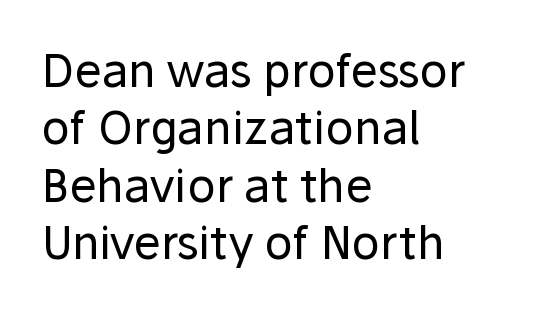
{"serif": "no", "italic": "no", "bold": "no", "weight": "regular", "width": "normal", "stroke_contrast": "low", "x_height": "medium", "monospaced": "no", "underline": "no", "align": "left", "line_spacing": "normal", "line_spacing_ratio": 1.25, "letter_spacing": "normal", "letter_spacing_em": 0.0, "glyph_px": 46}
